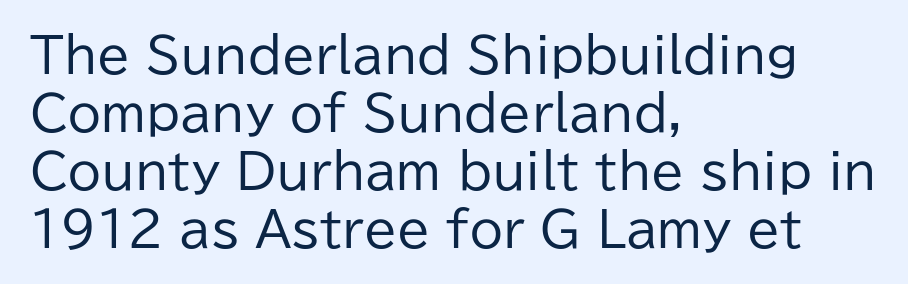
The image shows 48 px regular-weight sans-serif type, upright; set left-aligned, line spacing 1.21x, normal letter spacing, not underlined; low stroke contrast and a medium x-height.
